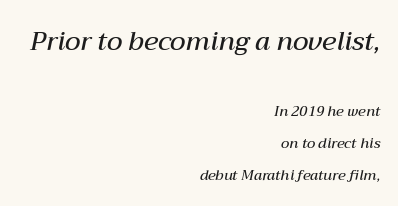
The image shows 26 px text type, italic (leaning right); set right-aligned, loose line spacing (2.3x), normal letter spacing, not underlined; the first (top) block is 1.86x larger.
